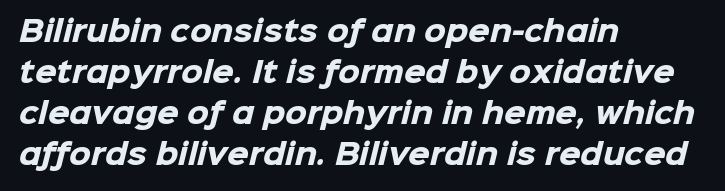
Q: Is the text bold? A: Yes.
Q: Is the typeface a serif or a sans-serif typeface? A: Sans-serif.
Q: Is the text underlined? A: No.
Q: How is the paragraph aligned? A: Left-aligned.
Q: Is the spacing between letters normal or unusually wide? A: Normal.
Q: Is the spacing between lines tight, normal or loose? A: Normal.
Q: Width (condensed, normal, or wide)? A: Normal.
Q: Stroke contrast? A: Low.
Q: x-height? A: Medium.
Q: Monospaced? A: No.
